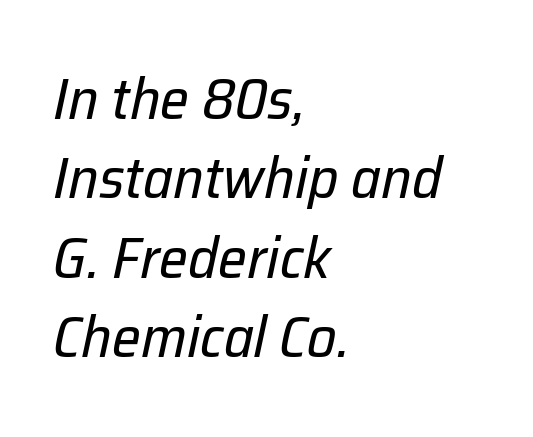
The image shows 58 px regular-weight type, italic (leaning right); set left-aligned, normal line spacing (1.37x), normal letter spacing, not underlined; low stroke contrast and a medium x-height.
